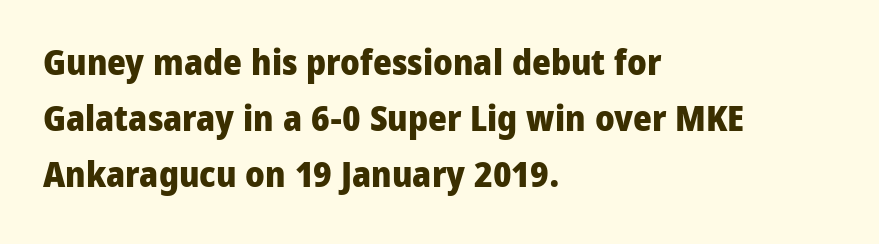
{"serif": "no", "italic": "no", "bold": "yes", "weight": "heavy", "width": "normal", "stroke_contrast": "low", "x_height": "medium", "monospaced": "no", "underline": "no", "align": "left", "line_spacing": "normal", "line_spacing_ratio": 1.55, "letter_spacing": "normal", "letter_spacing_em": 0.0, "glyph_px": 36}
